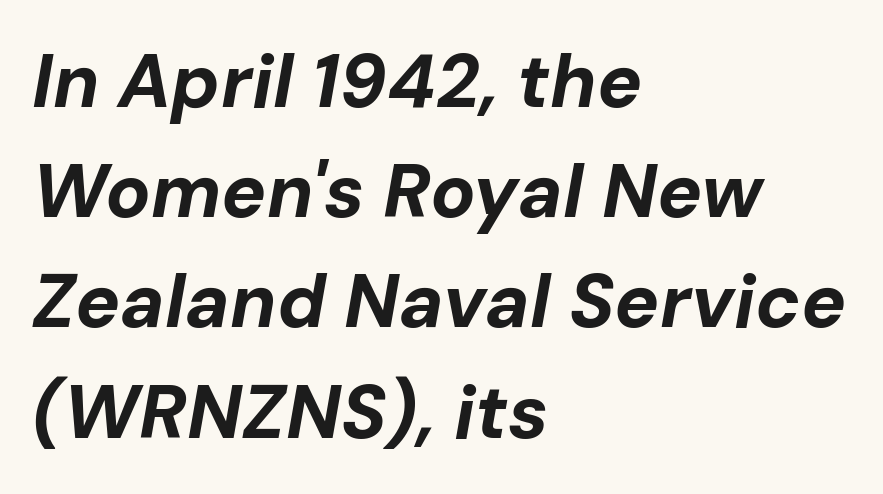
The image shows 75 px bold type, italic (leaning right); set left-aligned, normal line spacing (1.47x), normal letter spacing, not underlined; low stroke contrast and a medium x-height.
